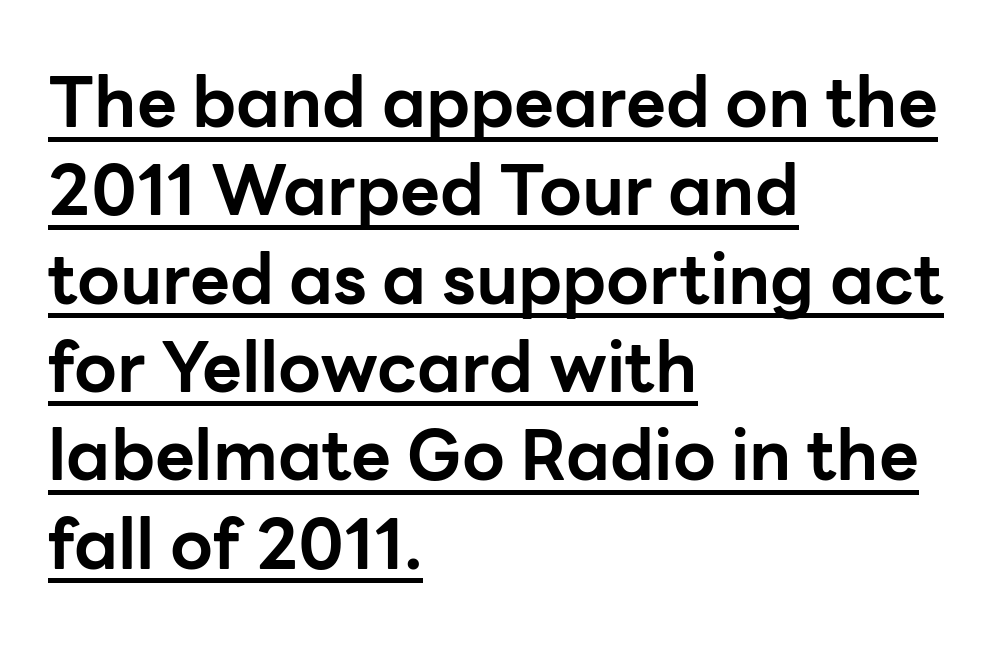
Q: Is the text bold? A: Yes.
Q: Is the text italic (slanted)? A: No, it is upright.
Q: Is the typeface a serif or a sans-serif typeface? A: Sans-serif.
Q: Is the text underlined? A: Yes.
Q: How is the paragraph aligned? A: Left-aligned.
Q: Is the spacing between letters normal or unusually wide? A: Normal.
Q: Is the spacing between lines tight, normal or loose? A: Normal.
Q: Width (condensed, normal, or wide)? A: Normal.
Q: Stroke contrast? A: Low.
Q: x-height? A: Medium.
Q: Monospaced? A: No.
